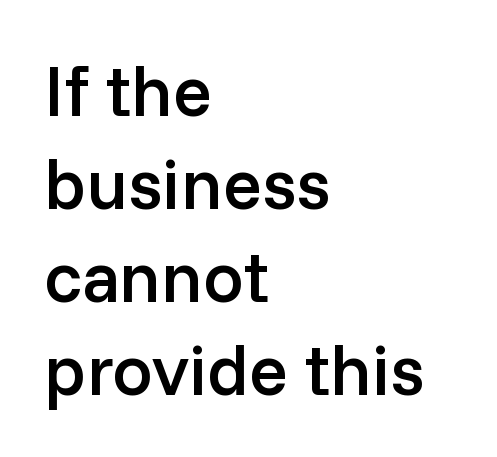
What weight is shown? A semibold, between regular and bold. The gaps between neighbouring characters are ordinary and unremarkable. Observe the absence of serifs on each vertical stroke in this sample. Vertical strokes here are truly vertical. You could not count columns in this text — the font is proportionally spaced.
